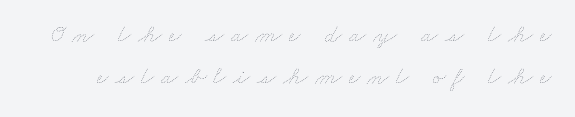
The image shows 25 px text type; set normal line spacing (1.69x), unusually wide letter spacing (+0.28 em), not underlined.
